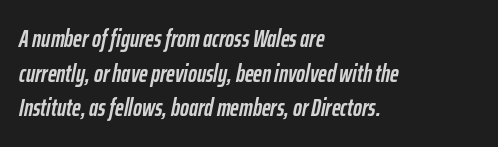
Q: Is the text bold? A: Yes.
Q: Is the text italic (slanted)? A: Yes, it leans right by about 12 degrees.
Q: Is the text underlined? A: No.
Q: How is the paragraph aligned? A: Left-aligned.
Q: Is the spacing between letters normal or unusually wide? A: Normal.
Q: Is the spacing between lines tight, normal or loose? A: Normal.
